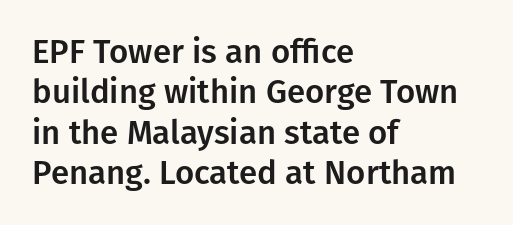
Anything drawn beneath the words? Only blank space. The passage shown is typed in a proportional face where columns would drift. Do the letters lean? They stand straight. Short note: letters normally spaced. The face used here is a sans, in the tradition of grotesques and geometrics. These lines stack with their left ends in a neat column.
